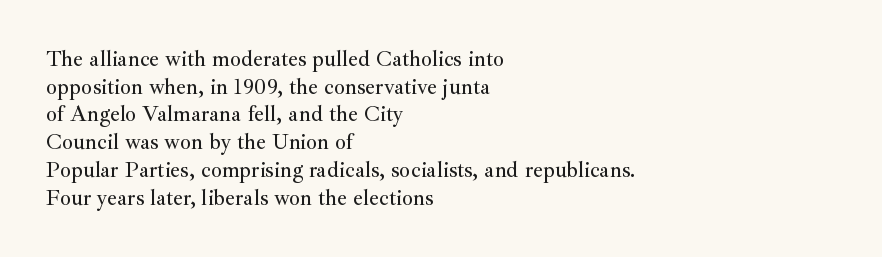
The image shows 22 px text type, upright; set left-aligned, normal line spacing (1.26x), normal letter spacing, not underlined.
